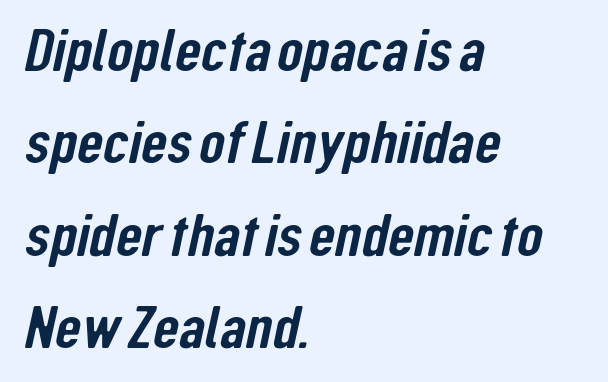
Layout note: lines flush left. Is this a fixed-width face? No — the glyphs have proportional, varying widths. The passage shown stacks its lines at a standard gap. Letter spacing: default. This rendering employs a face without finishing strokes, i.e., a sans-serif. Any mark beneath the type? The region is blank.
